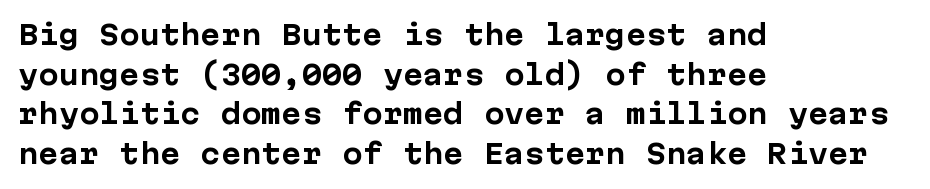
The glyphs are unaccompanied by any horizontal stroke below them. The characters look thick and weighty, a clear bold. Horizontally, the lines are justified to the leading edge only. Successive baselines arrive at the customary interval. Ordinary non-slanted type is in use.
